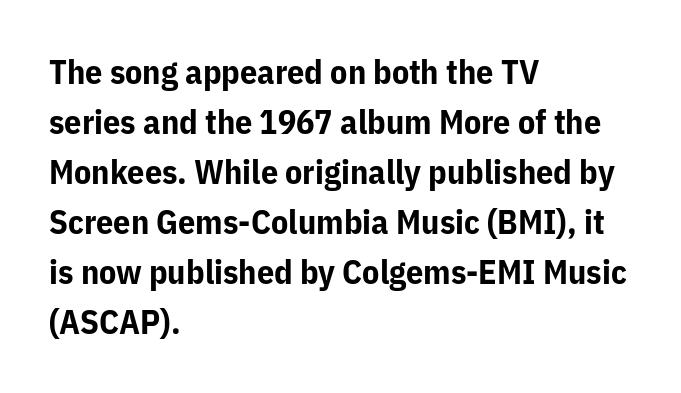
Looks like regular typesetting: each glyph gets only the width it needs. These lines are set flush left with a ragged right edge. The face used here is a sans, in the tradition of grotesques and geometrics. The rendering keeps characters at their native spacing. Characters remain perfectly vertical along every line. The lines sit at an ordinary, default distance from one another.
